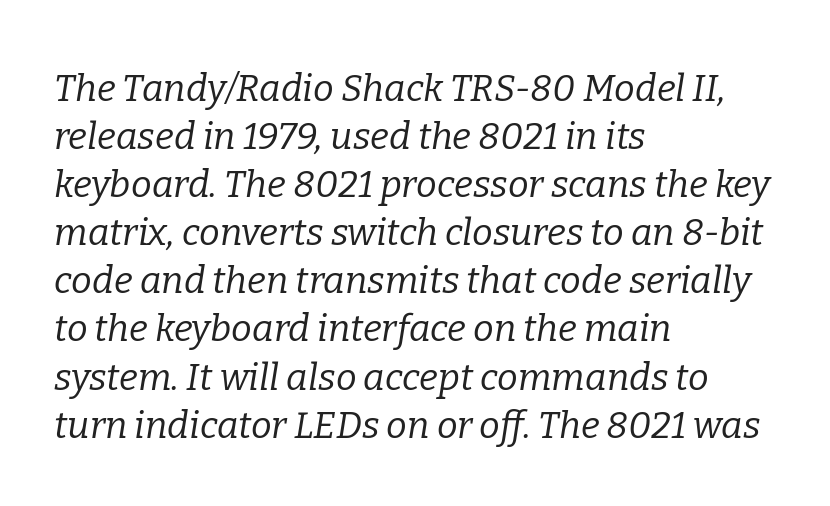
The letterforms sit at book weight or below. Here the glyphs are tracked normally, forming tight word shapes. Looks like regular typesetting: each glyph gets only the width it needs. If you measured baseline to baseline, you'd find a middling distance. A typesetter would mark this as italic. Classification — serif.
